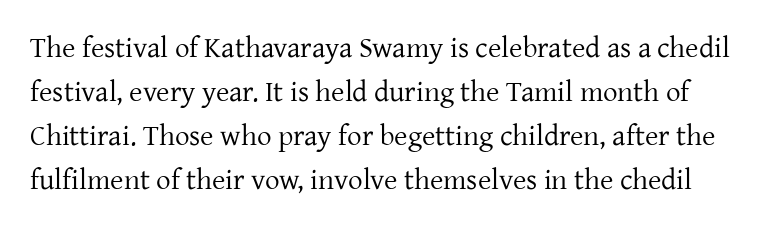
Beneath every word, the page is bare. Character widths vary here, with narrow letters taking less room than wide ones. Italic? Not at all — the glyphs are vertical. Serifs: yes, visible at the terminals of the letterforms. There is no visible air inserted between adjacent glyphs. Letters have the restrained weight of plain body copy at most.
